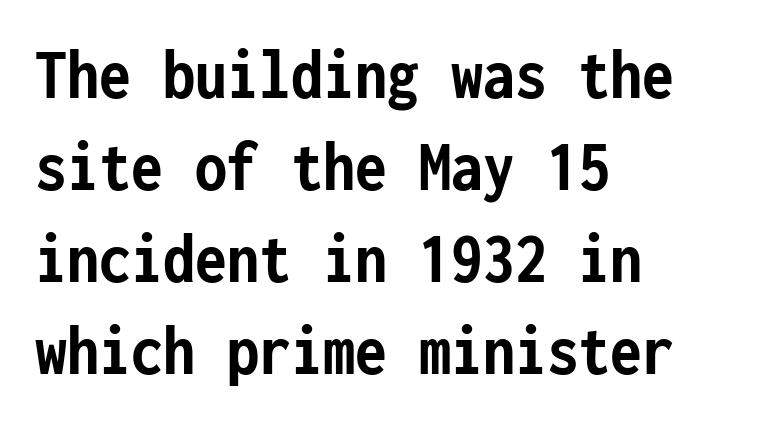
{"serif": "no", "italic": "no", "bold": "yes", "weight": "semibold", "width": "condensed", "stroke_contrast": "low", "x_height": "medium", "monospaced": "yes", "underline": "no", "align": "left", "line_spacing": "normal", "line_spacing_ratio": 1.26, "letter_spacing": "normal", "letter_spacing_em": 0.0, "glyph_px": 73}
